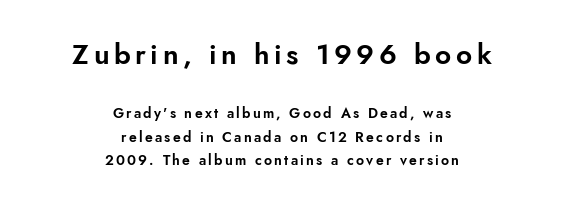
These lines are composed in type without serifs. Successive baselines arrive at the customary interval. Compare the two chunks: the upper has the greater cap height. Each line is balanced around a shared central axis.
